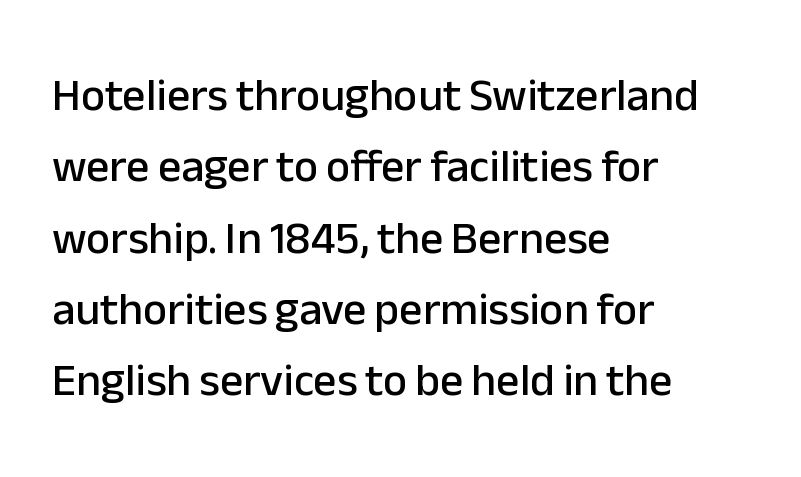
The image shows 46 px sans-serif type, upright; set left-aligned, normal line spacing (1.55x), normal letter spacing, not underlined; low stroke contrast and a medium x-height.
